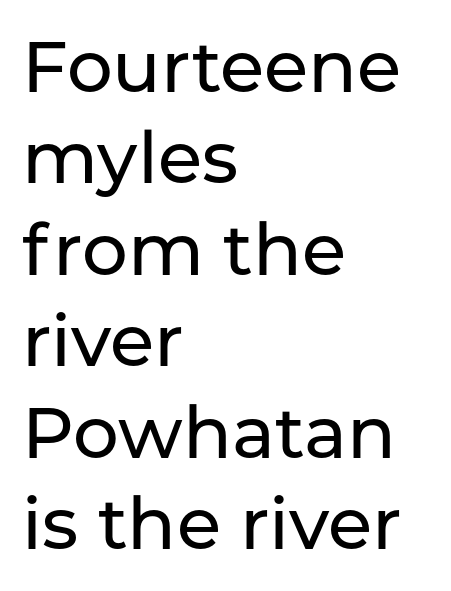
{"serif": "no", "italic": "no", "width": "normal", "stroke_contrast": "low", "x_height": "medium", "monospaced": "no", "underline": "no", "align": "left", "line_spacing": "normal", "line_spacing_ratio": 1.27, "letter_spacing": "normal", "letter_spacing_em": 0.0, "glyph_px": 72}
